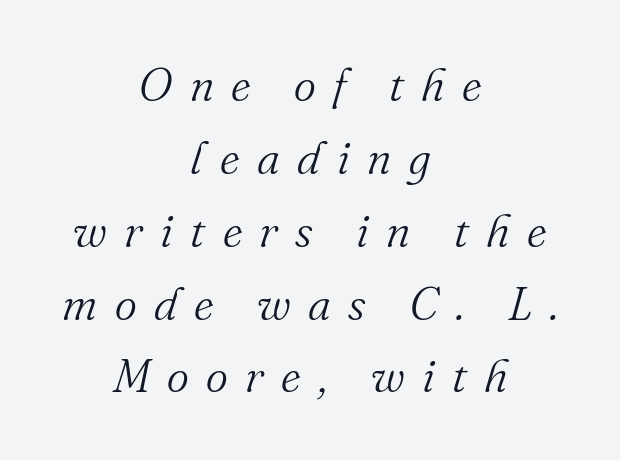
{"serif": "yes", "italic": "yes", "lean": "right", "slant_degrees": 16, "bold": "no", "weight": "light", "width": "normal", "stroke_contrast": "medium", "x_height": "small", "monospaced": "no", "underline": "no", "align": "center", "line_spacing": "normal", "line_spacing_ratio": 1.55, "letter_spacing": "wide", "letter_spacing_em": 0.37, "glyph_px": 47}
